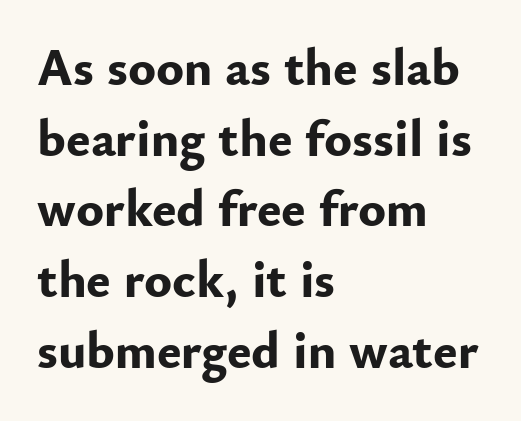
{"serif": "no", "italic": "no", "bold": "yes", "weight": "bold", "width": "normal", "stroke_contrast": "low", "x_height": "small", "monospaced": "no", "underline": "no", "align": "left", "line_spacing": "normal", "line_spacing_ratio": 1.36, "letter_spacing": "normal", "letter_spacing_em": 0.0, "glyph_px": 52}
